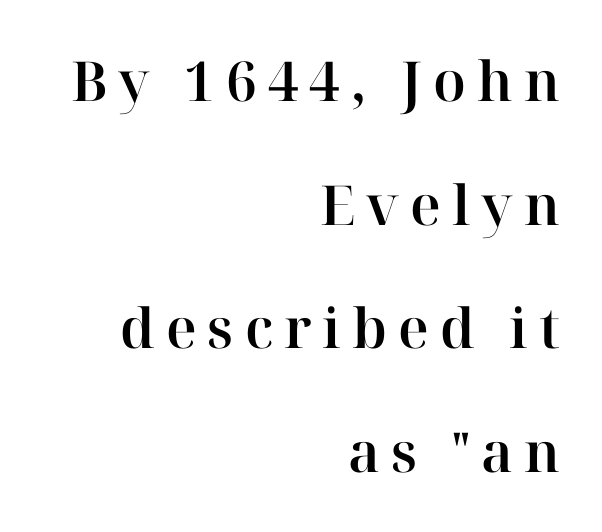
The image shows 55 px serif type, upright; set right-aligned, loose line spacing (2.25x), unusually wide letter spacing (+0.2 em), not underlined; high stroke contrast and a medium x-height.
